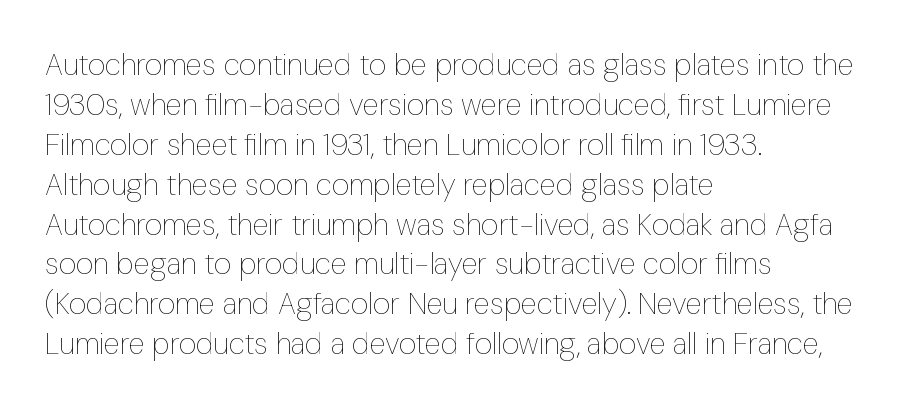
Looks like regular typesetting: each glyph gets only the width it needs. The baseline area is clear. Stems and bowls with no extra thickness — not bold. Left-aligned paragraph, ragged on the right. Every stem runs plumb, perpendicular to the baseline. One glance says typical: line gaps are just what's usual.
